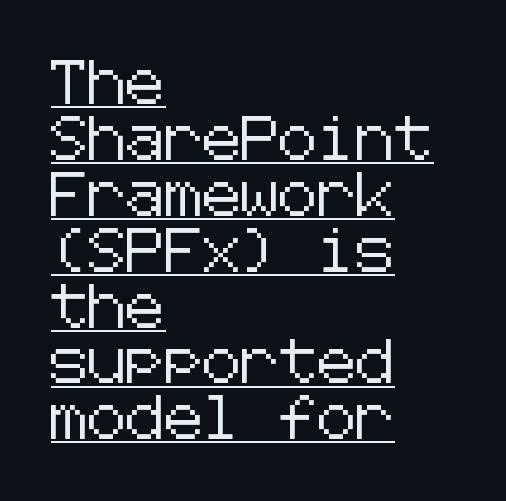
The lines sit at an ordinary, default distance from one another. Observe the absence of serifs on each vertical stroke in this sample. Posture: vertical. A student would call this left alignment; a typographer would say flush left, rag right.
